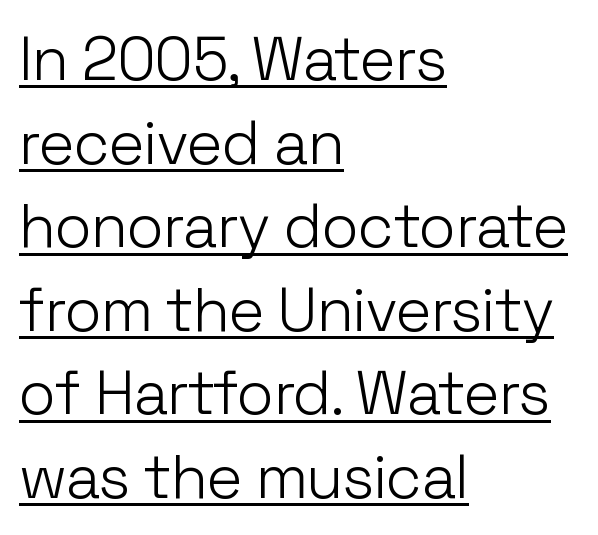
{"serif": "no", "italic": "no", "bold": "no", "weight": "light", "width": "normal", "stroke_contrast": "low", "x_height": "medium", "monospaced": "no", "underline": "yes", "align": "left", "line_spacing": "normal", "line_spacing_ratio": 1.37, "letter_spacing": "normal", "letter_spacing_em": 0.0, "glyph_px": 61}
